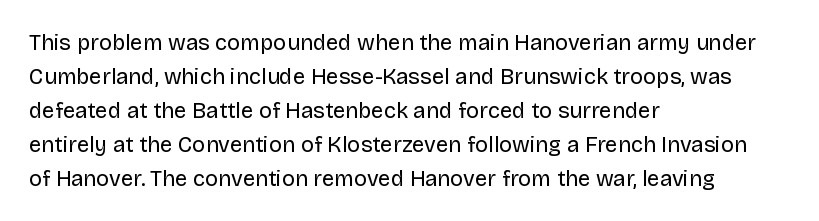
Q: Is the text bold? A: No.
Q: Is the text italic (slanted)? A: No, it is upright.
Q: Is the text underlined? A: No.
Q: How is the paragraph aligned? A: Left-aligned.
Q: Is the spacing between letters normal or unusually wide? A: Normal.
Q: Is the spacing between lines tight, normal or loose? A: Normal.
